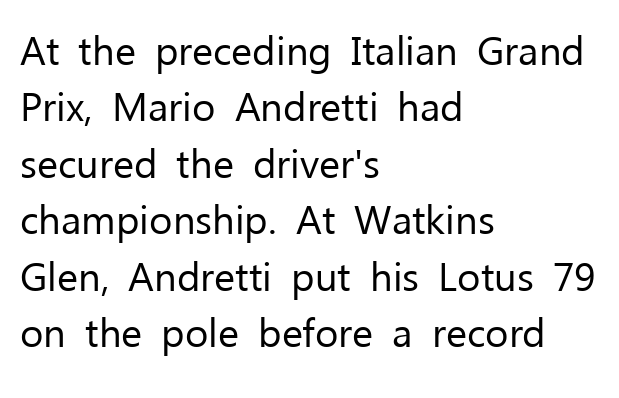
Q: Is the text bold? A: No.
Q: Is the text italic (slanted)? A: No, it is upright.
Q: Is the typeface a serif or a sans-serif typeface? A: Sans-serif.
Q: Is the text underlined? A: No.
Q: How is the paragraph aligned? A: Left-aligned.
Q: Is the spacing between letters normal or unusually wide? A: Normal.
Q: Is the spacing between lines tight, normal or loose? A: Normal.
Q: Width (condensed, normal, or wide)? A: Normal.
Q: Stroke contrast? A: Low.
Q: x-height? A: Medium.
Q: Monospaced? A: No.
